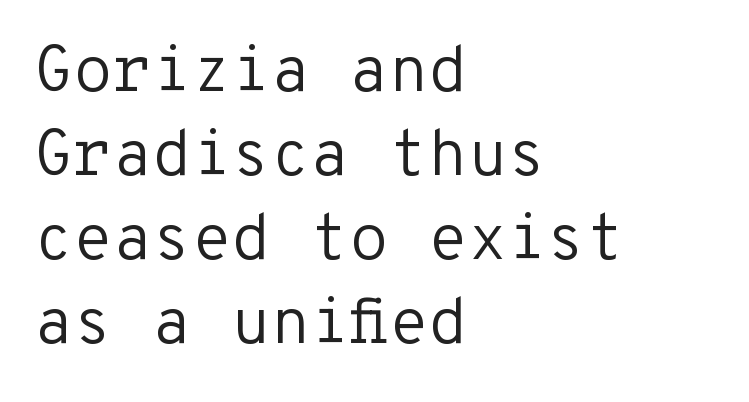
Q: Is the text bold? A: No.
Q: Is the text italic (slanted)? A: No, it is upright.
Q: Is the typeface a serif or a sans-serif typeface? A: Sans-serif.
Q: Is the text underlined? A: No.
Q: How is the paragraph aligned? A: Left-aligned.
Q: Is the spacing between letters normal or unusually wide? A: Normal.
Q: Is the spacing between lines tight, normal or loose? A: Normal.
Q: Width (condensed, normal, or wide)? A: Normal.
Q: Stroke contrast? A: Low.
Q: x-height? A: Medium.
Q: Monospaced? A: Yes.
